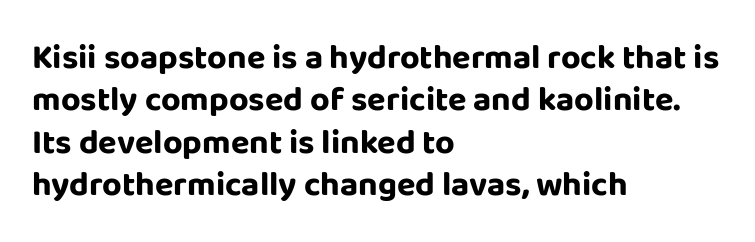
The sample has been set heavy, in full bold. Posture: upright roman. The vertical gap from one line to the next is medium. Has an underline been added? It has not. A sans-serif font was chosen for this passage. This rendering leaves character spacing at its baseline value.
